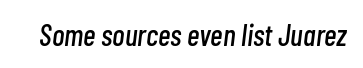
Compared with typical body copy, the letter spacing here is the same. Observe the lean: these are italic letterforms. The face used here is proportionally spaced, like ordinary book or web type. Glance below the letters and you will spot only blank space.
